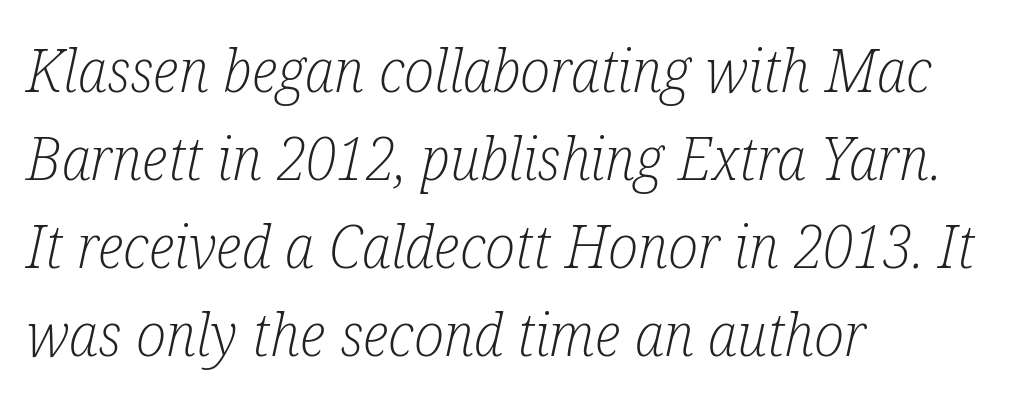
The image shows 61 px light, condensed serif type, italic (leaning right); set left-aligned, normal line spacing (1.44x), normal letter spacing, not underlined; low stroke contrast and a medium x-height.
